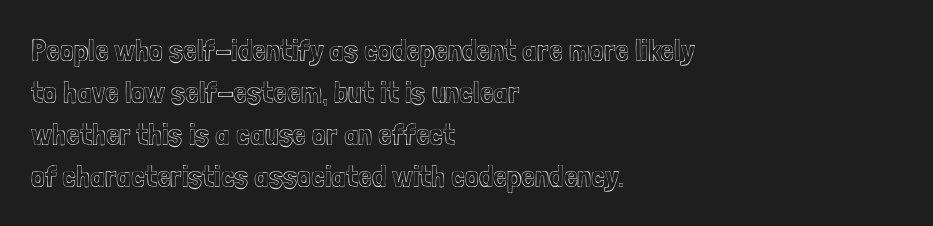
The image shows 31 px condensed type, upright; set left-aligned, normal line spacing (1.35x), normal letter spacing, not underlined; a medium x-height.
